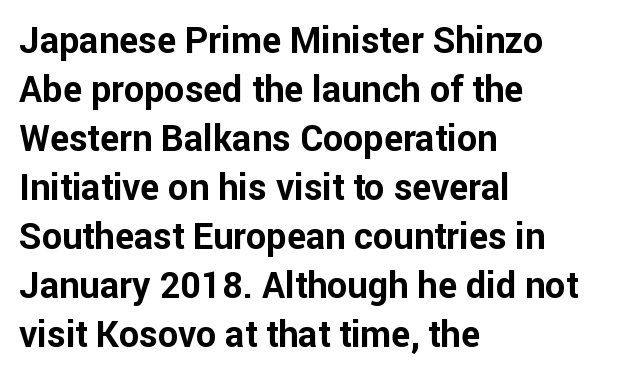
Q: Is the text bold? A: Yes.
Q: Is the text italic (slanted)? A: No, it is upright.
Q: Is the typeface a serif or a sans-serif typeface? A: Sans-serif.
Q: Is the text underlined? A: No.
Q: How is the paragraph aligned? A: Left-aligned.
Q: Is the spacing between letters normal or unusually wide? A: Normal.
Q: Is the spacing between lines tight, normal or loose? A: Normal.
Q: Width (condensed, normal, or wide)? A: Normal.
Q: Stroke contrast? A: Low.
Q: x-height? A: Medium.
Q: Monospaced? A: No.
